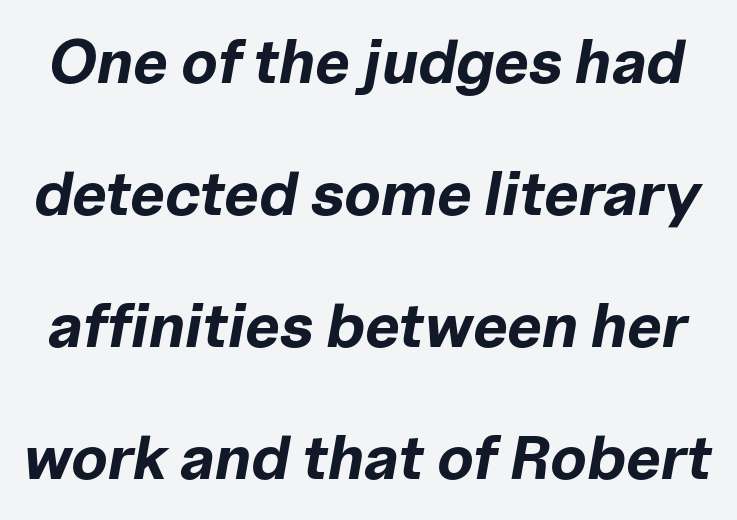
Characters follow at the spacing the type designer built in. The typography opts for an oblique posture over an upright one. Weight check: bold — yes, fully. Varying glyph widths throughout — classic text-font behaviour.
